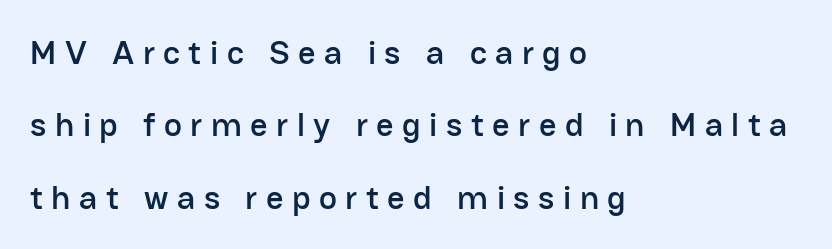
{"serif": "no", "italic": "no", "width": "normal", "stroke_contrast": "low", "x_height": "medium", "monospaced": "no", "underline": "no", "align": "left", "line_spacing": "loose", "line_spacing_ratio": 2.13, "letter_spacing": "wide", "letter_spacing_em": 0.25, "glyph_px": 34}
